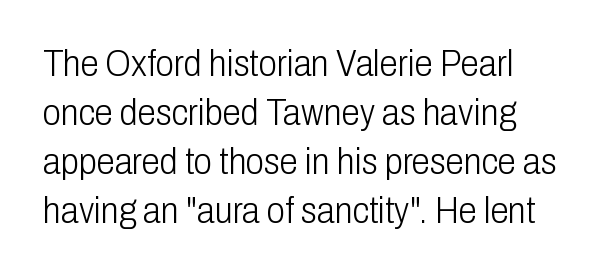
The image shows 37 px light, condensed sans-serif type, upright; set left-aligned, normal line spacing (1.32x), normal letter spacing, not underlined; low stroke contrast and a medium x-height.
